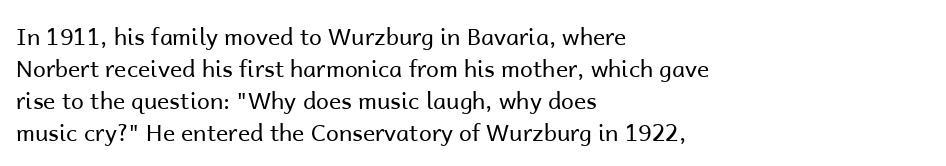
Q: Is the text bold? A: No.
Q: Is the text italic (slanted)? A: No, it is upright.
Q: Is the text underlined? A: No.
Q: How is the paragraph aligned? A: Left-aligned.
Q: Is the spacing between letters normal or unusually wide? A: Normal.
Q: Is the spacing between lines tight, normal or loose? A: Normal.
